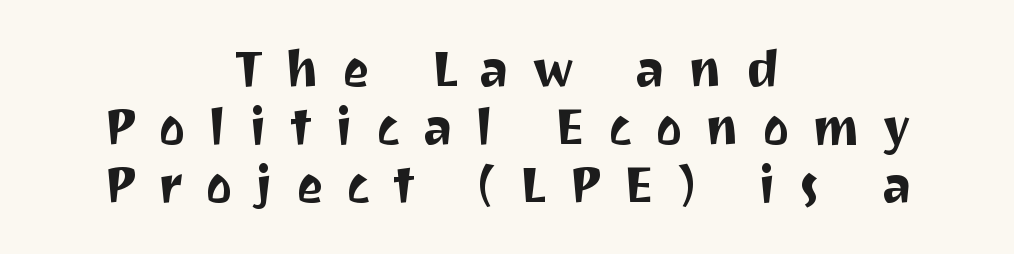
The image shows 51 px sans-serif type, upright; set centered, tight line spacing (1.14x), unusually wide letter spacing (+0.45 em), not underlined; medium stroke contrast and a medium x-height.
